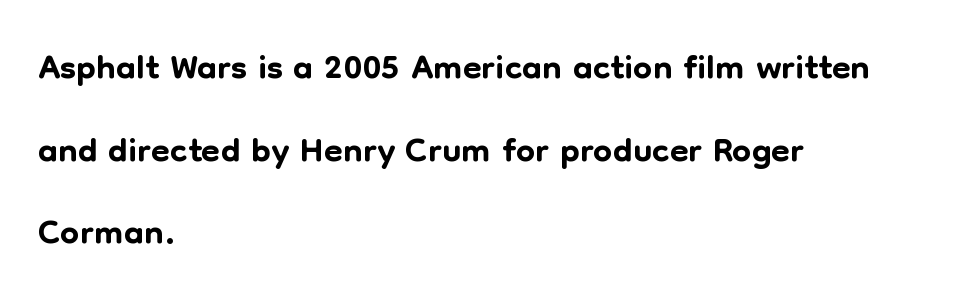
The image shows 54 px sans-serif type, upright; set left-aligned, normal line spacing (1.53x), normal letter spacing, not underlined; low stroke contrast and a medium x-height.
